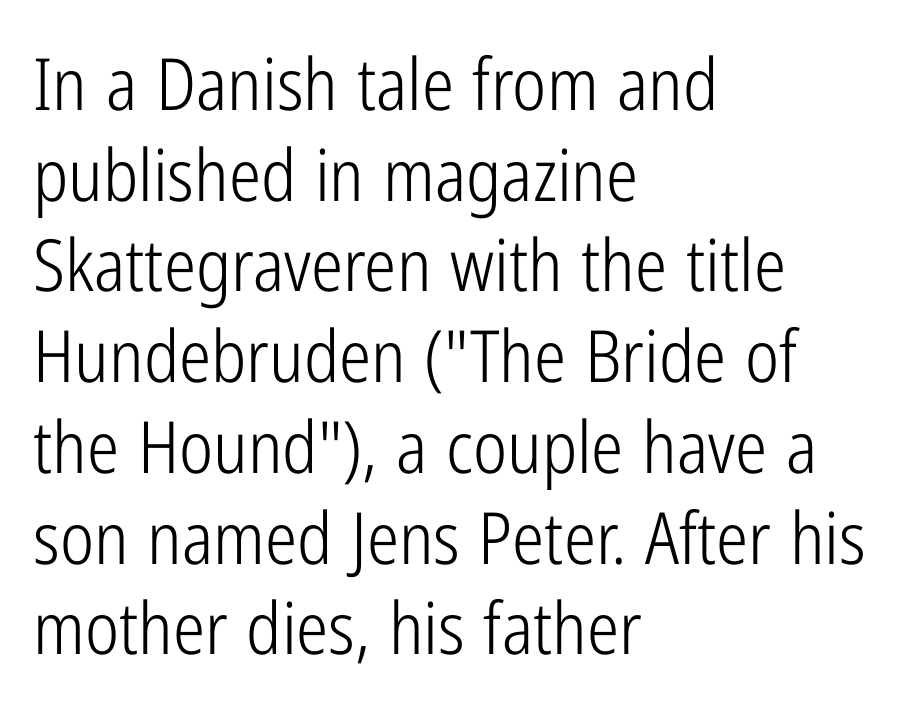
Weight: not bold — regular or lighter. Posture: straight, roman, zero tilt. A typesetter would call this proportional, since set widths differ per character. No extra tracking has been applied to these lines. The space between consecutive lines is moderate. The setting favours the left margin, as ordinary paragraphs usually do.
